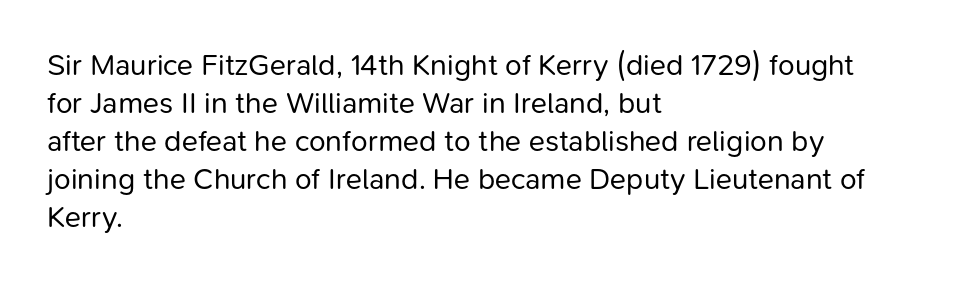
{"serif": "no", "italic": "no", "bold": "no", "weight": "regular", "width": "normal", "stroke_contrast": "low", "x_height": "medium", "monospaced": "no", "underline": "no", "align": "left", "line_spacing": "normal", "line_spacing_ratio": 1.27, "letter_spacing": "normal", "letter_spacing_em": 0.0, "glyph_px": 30}
